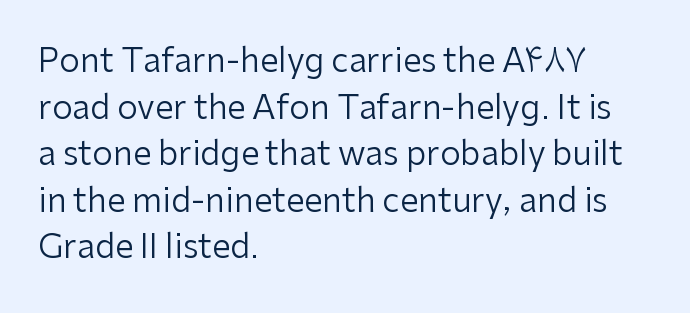
The face used here is rendered with its standard letterfit. This is not heavy type; no bold has been used. Underlining? Definitely not there. Vertically, the passage feels balanced, rows spaced as you'd expect. Think of a printed novel: that variable character pitch is what you see here. This sample uses an upright cut, with every glyph sitting square on the baseline.
